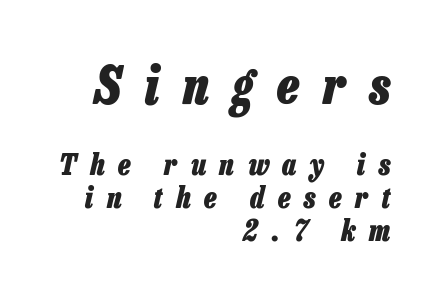
Q: Is the text bold? A: Yes.
Q: Is the text italic (slanted)? A: Yes, it leans right by about 13 degrees.
Q: Is the text underlined? A: No.
Q: How is the paragraph aligned? A: Right-aligned.
Q: Is the spacing between letters normal or unusually wide? A: Unusually wide.
Q: Is the spacing between lines tight, normal or loose? A: Tight.
Q: Which block of text is set in a larger size, the first (top) or the second (bottom)? A: The first (top) one.
Q: Width (condensed, normal, or wide)? A: Condensed.
Q: Stroke contrast? A: Low.
Q: x-height? A: Medium.
Q: Monospaced? A: No.
